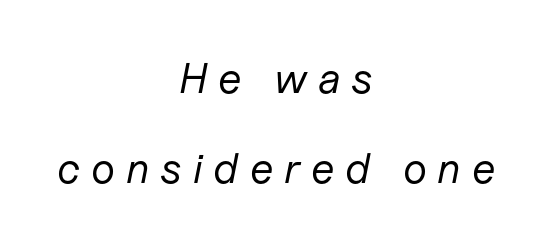
This sample uses an oblique cut, with every glyph tilted off the vertical. Proportional: the letters do not fall into vertical columns. Unmarked baselines from the first word to the last. Students, observe: this is what heavily led, spacious text looks like. Short and long lines alike share a common midpoint.
